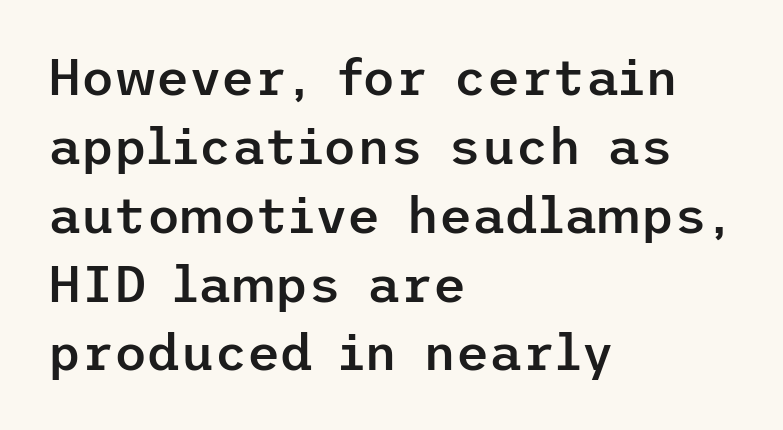
In terms of weight, the rendering is demibold, just under bold. No feet cap the strokes, marking this as sans-serif type. Does the lettering tilt? It doesn't — this is upright. Compared with typical paragraphs, the rows here are spaced about the same.
